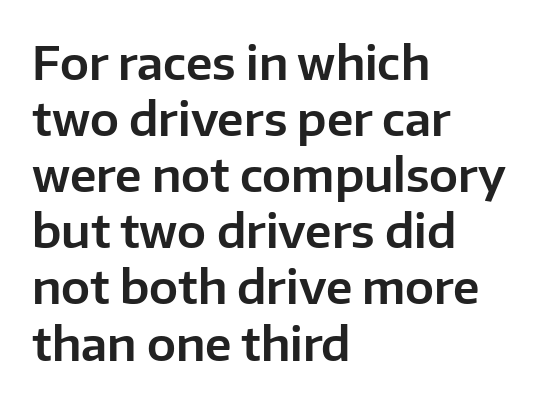
The image shows 46 px sans-serif type, upright; set left-aligned, line spacing 1.22x, normal letter spacing, not underlined; low stroke contrast and a medium x-height.
